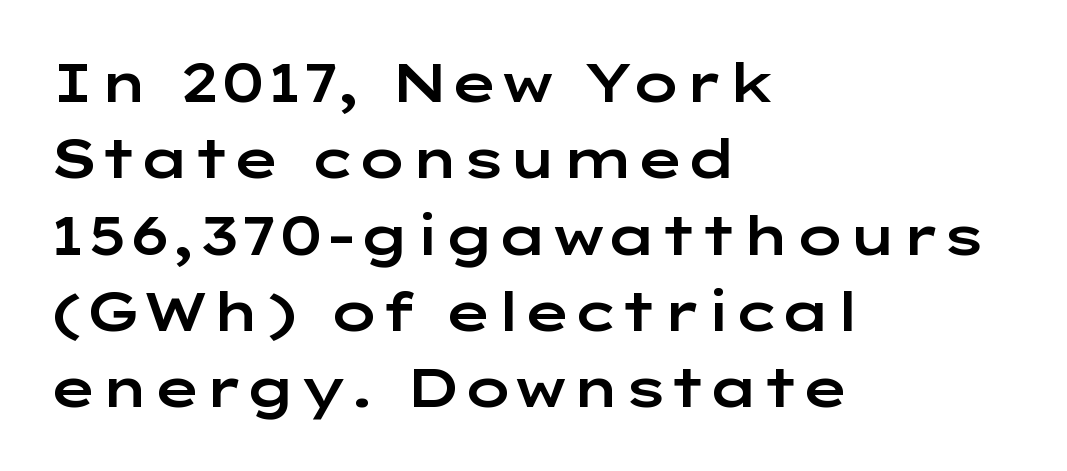
Q: Is the text italic (slanted)? A: No, it is upright.
Q: Is the typeface a serif or a sans-serif typeface? A: Sans-serif.
Q: Is the text underlined? A: No.
Q: How is the paragraph aligned? A: Left-aligned.
Q: Is the spacing between letters normal or unusually wide? A: Normal.
Q: Is the spacing between lines tight, normal or loose? A: Normal.
Q: Width (condensed, normal, or wide)? A: Wide.
Q: Stroke contrast? A: Low.
Q: x-height? A: Medium.
Q: Monospaced? A: No.
